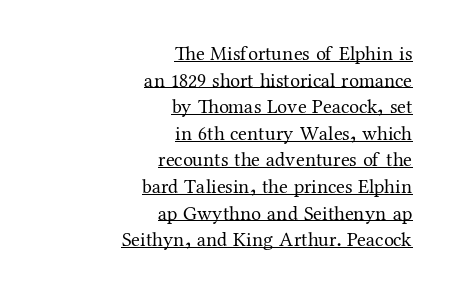
Nothing unusual about the tracking: characters are spaced as the font intends. No chunkiness to these letters — they're not bold. The paragraph shown leans on its right margin. A baseline rule has been typeset under these characters.
